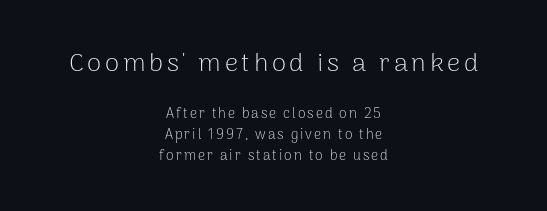
The image shows 26 px text type, upright; set centered, normal line spacing (1.48x), not underlined; the first (top) block is 1.86x larger.
